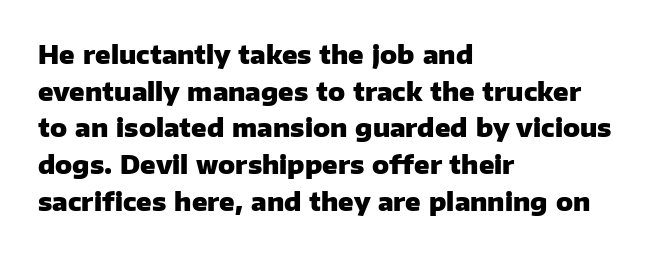
The image shows 25 px bold type, upright; set left-aligned, normal line spacing (1.47x), normal letter spacing, not underlined.
